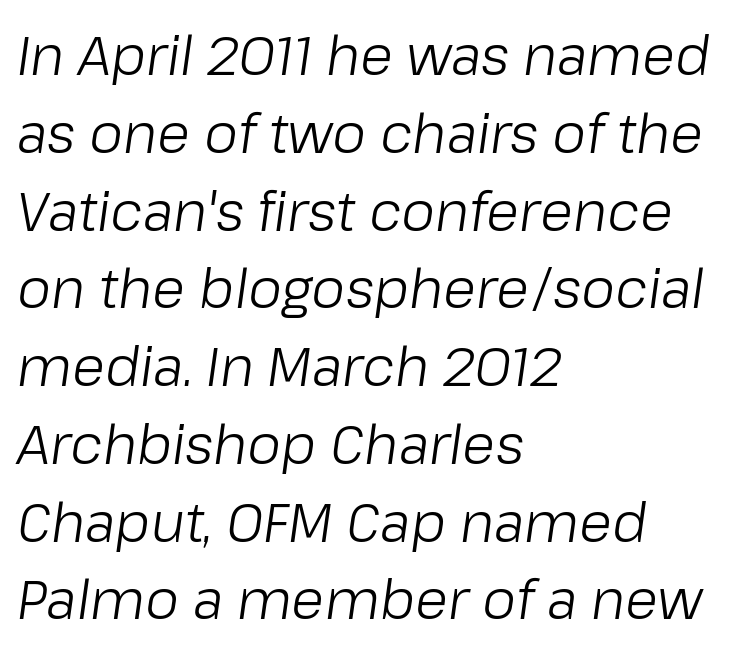
In terms of posture, this sample is oblique. A student would call this left alignment; a typographer would say flush left, rag right. The rendering keeps characters at their native spacing. No chunkiness to these letters — they're not bold. Any mark beneath the type? The region is blank. The passage shown stacks its lines at a standard gap.
